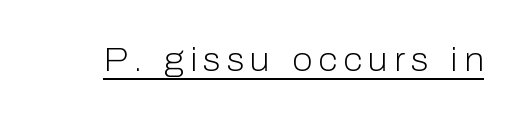
{"serif": "no", "italic": "no", "bold": "no", "weight": "light", "width": "normal", "stroke_contrast": "low", "x_height": "medium", "monospaced": "no", "underline": "yes", "glyph_px": 33}
